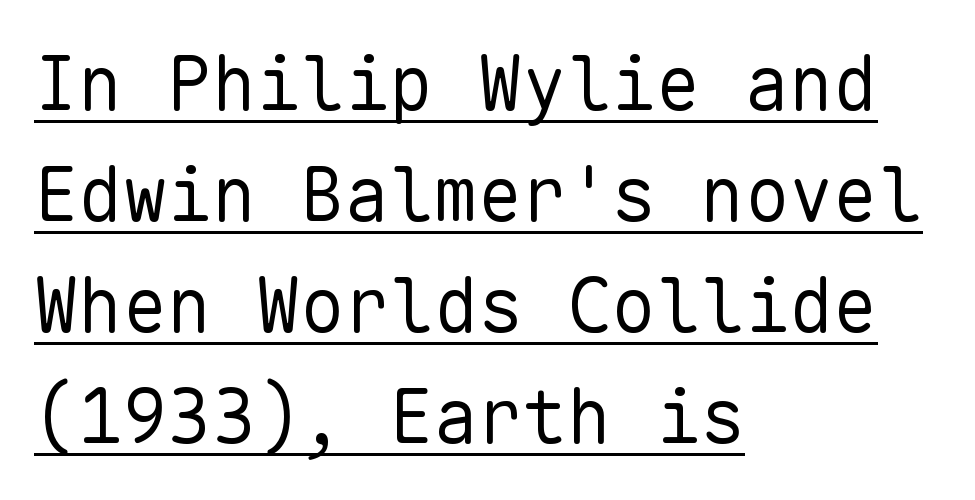
Q: Is the text bold? A: No.
Q: Is the text italic (slanted)? A: No, it is upright.
Q: Is the typeface a serif or a sans-serif typeface? A: Sans-serif.
Q: Is the text underlined? A: Yes.
Q: How is the paragraph aligned? A: Left-aligned.
Q: Is the spacing between letters normal or unusually wide? A: Normal.
Q: Is the spacing between lines tight, normal or loose? A: Normal.
Q: Width (condensed, normal, or wide)? A: Normal.
Q: Stroke contrast? A: Low.
Q: x-height? A: Medium.
Q: Monospaced? A: Yes.
